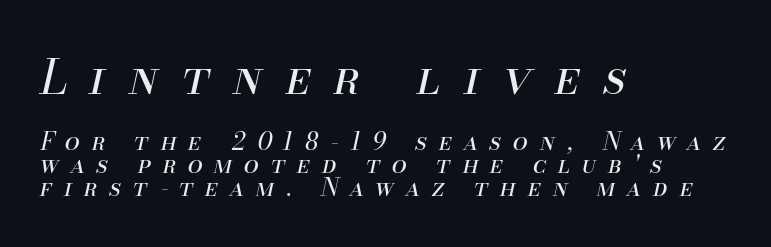
Q: Is the text bold? A: No.
Q: Is the text italic (slanted)? A: Yes, it leans right by about 13 degrees.
Q: Is the text underlined? A: No.
Q: How is the paragraph aligned? A: Left-aligned.
Q: Is the spacing between letters normal or unusually wide? A: Unusually wide.
Q: Is the spacing between lines tight, normal or loose? A: Tight.
Q: Which block of text is set in a larger size, the first (top) or the second (bottom)? A: The first (top) one.
Q: Width (condensed, normal, or wide)? A: Normal.
Q: Stroke contrast? A: Medium.
Q: x-height? A: Small.
Q: Monospaced? A: No.
